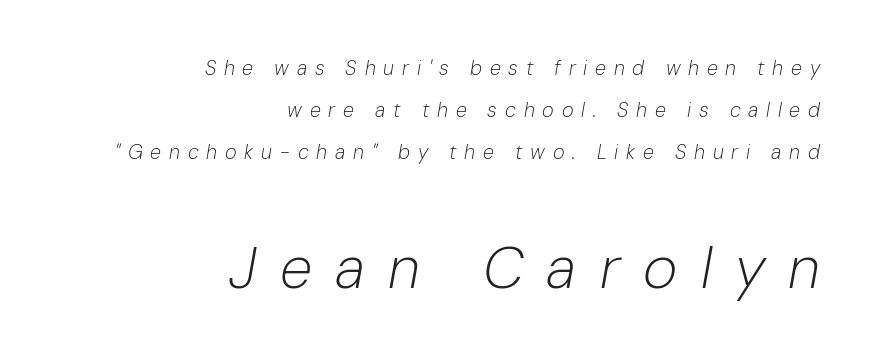
The image shows 59 px light type, italic (leaning right); set right-aligned, loose line spacing (2.11x), unusually wide letter spacing (+0.39 em), not underlined; the second (bottom) block is 2.95x larger; low stroke contrast and a medium x-height.
